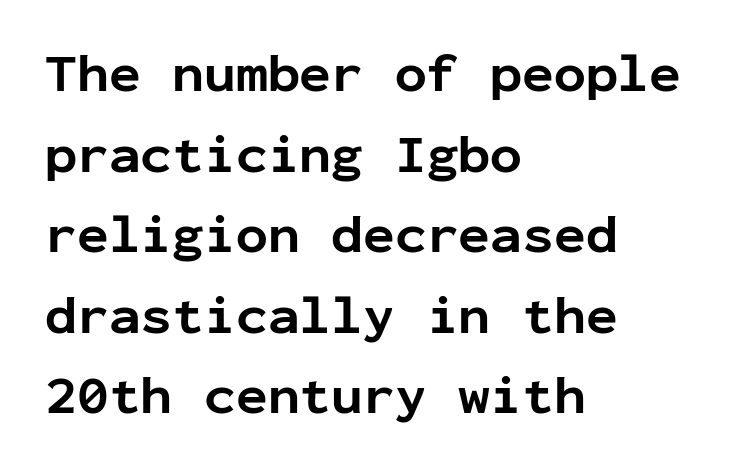
Q: Is the text bold? A: Yes.
Q: Is the text italic (slanted)? A: No, it is upright.
Q: Is the typeface a serif or a sans-serif typeface? A: Sans-serif.
Q: Is the text underlined? A: No.
Q: How is the paragraph aligned? A: Left-aligned.
Q: Is the spacing between letters normal or unusually wide? A: Normal.
Q: Is the spacing between lines tight, normal or loose? A: Normal.
Q: Width (condensed, normal, or wide)? A: Normal.
Q: Stroke contrast? A: Low.
Q: x-height? A: Medium.
Q: Monospaced? A: Yes.
